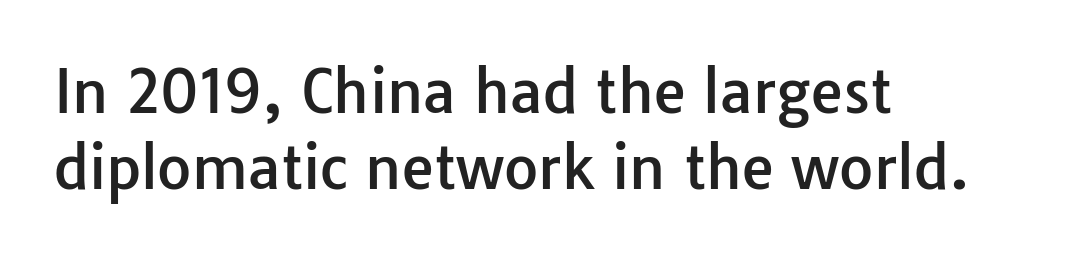
Q: Is the text italic (slanted)? A: No, it is upright.
Q: Is the typeface a serif or a sans-serif typeface? A: Sans-serif.
Q: Is the text underlined? A: No.
Q: How is the paragraph aligned? A: Left-aligned.
Q: Is the spacing between letters normal or unusually wide? A: Normal.
Q: Is the spacing between lines tight, normal or loose? A: Normal.
Q: Width (condensed, normal, or wide)? A: Normal.
Q: Stroke contrast? A: Low.
Q: x-height? A: Medium.
Q: Monospaced? A: No.
